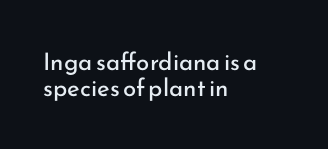
The image shows 24 px text type, upright; set left-aligned, tight line spacing (1.08x), normal letter spacing, not underlined.
